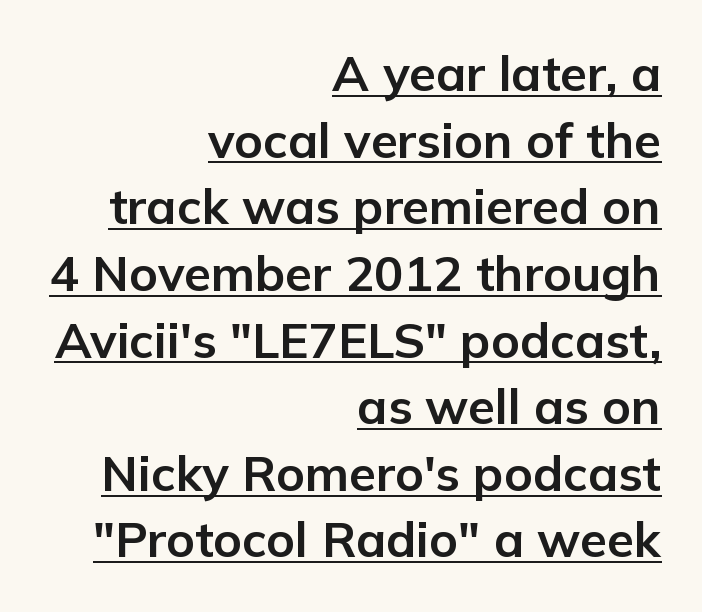
The image shows 49 px bold sans-serif type, upright; set right-aligned, normal line spacing (1.36x), normal letter spacing, underlined; low stroke contrast and a medium x-height.
